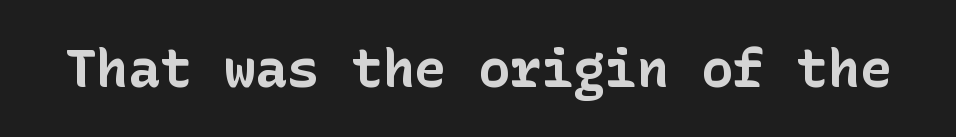
Q: Is the text bold? A: Yes.
Q: Is the text italic (slanted)? A: No, it is upright.
Q: Is the typeface a serif or a sans-serif typeface? A: Sans-serif.
Q: Is the text underlined? A: No.
Q: Is the spacing between letters normal or unusually wide? A: Normal.
Q: Width (condensed, normal, or wide)? A: Normal.
Q: Stroke contrast? A: Low.
Q: x-height? A: Medium.
